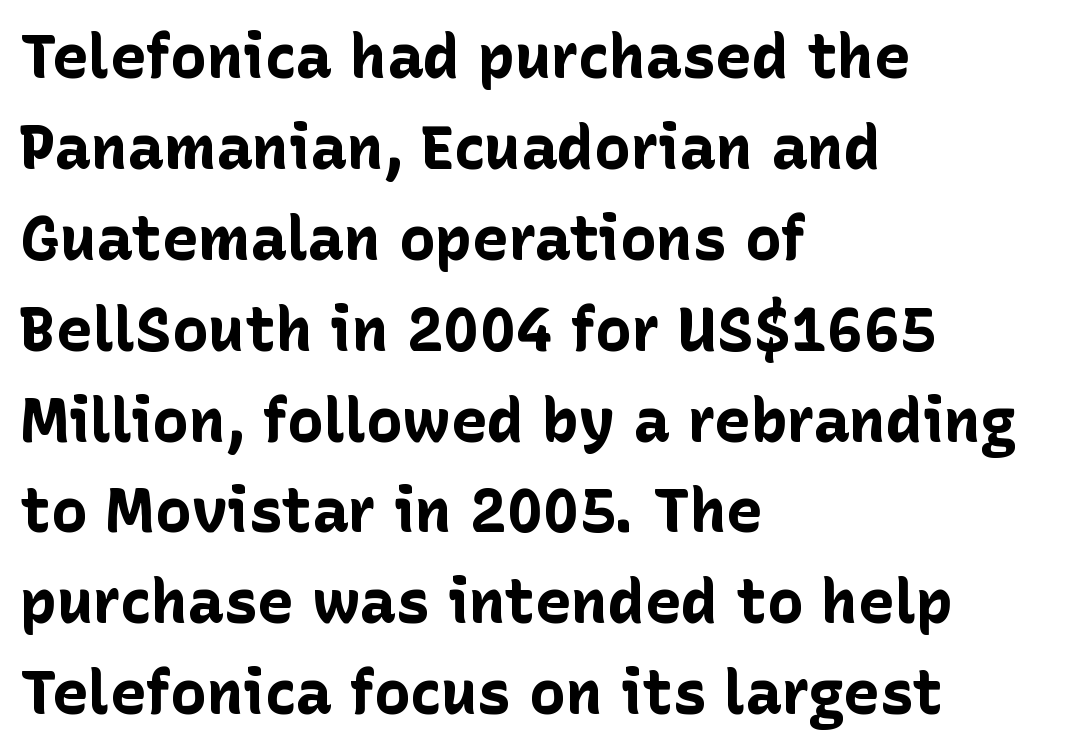
Observe the absence of serifs on each vertical stroke in this sample. The font's upright variant was chosen for this text. Here the designer chose a conventional face with non-uniform glyph widths. Typeset ragged right — the left edge is the straight one. As a designer I'd log this as weight 700, bold.
